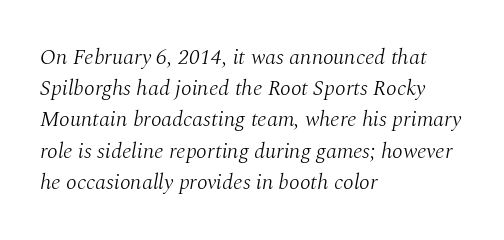
{"italic": "yes", "lean": "right", "slant_degrees": 10, "bold": "no", "underline": "no", "align": "left", "line_spacing": "normal", "line_spacing_ratio": 1.42, "letter_spacing": "normal", "letter_spacing_em": 0.0, "glyph_px": 22}
